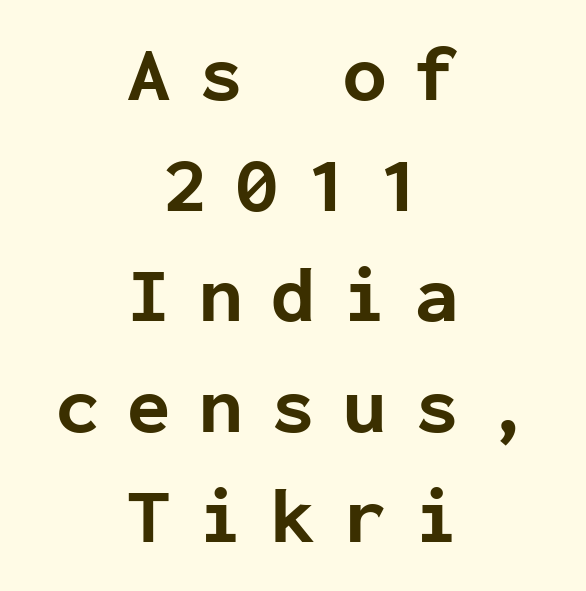
Q: Is the text bold? A: Yes.
Q: Is the text italic (slanted)? A: No, it is upright.
Q: Is the typeface a serif or a sans-serif typeface? A: Sans-serif.
Q: Is the text underlined? A: No.
Q: How is the paragraph aligned? A: Centered.
Q: Is the spacing between letters normal or unusually wide? A: Unusually wide.
Q: Is the spacing between lines tight, normal or loose? A: Normal.
Q: Width (condensed, normal, or wide)? A: Normal.
Q: Stroke contrast? A: Low.
Q: x-height? A: Medium.
Q: Monospaced? A: Yes.
